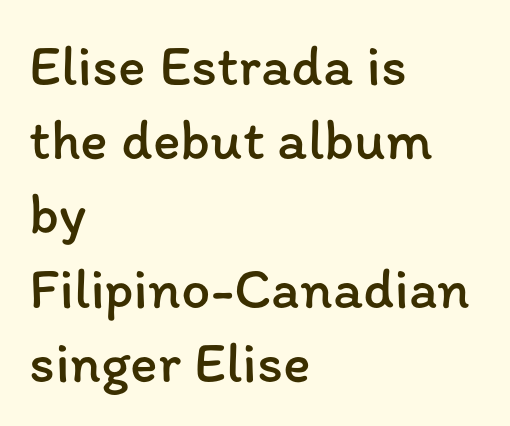
Q: Is the text bold? A: No.
Q: Is the text italic (slanted)? A: No, it is upright.
Q: Is the text underlined? A: No.
Q: How is the paragraph aligned? A: Left-aligned.
Q: Is the spacing between letters normal or unusually wide? A: Normal.
Q: Is the spacing between lines tight, normal or loose? A: Normal.
Q: Width (condensed, normal, or wide)? A: Normal.
Q: Stroke contrast? A: Low.
Q: x-height? A: Medium.
Q: Monospaced? A: No.
